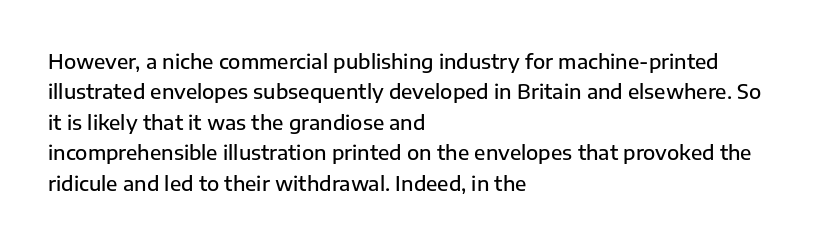
Q: Is the text bold? A: Semi-bold.
Q: Is the text italic (slanted)? A: No, it is upright.
Q: Is the text underlined? A: No.
Q: How is the paragraph aligned? A: Left-aligned.
Q: Is the spacing between letters normal or unusually wide? A: Normal.
Q: Is the spacing between lines tight, normal or loose? A: Normal.
